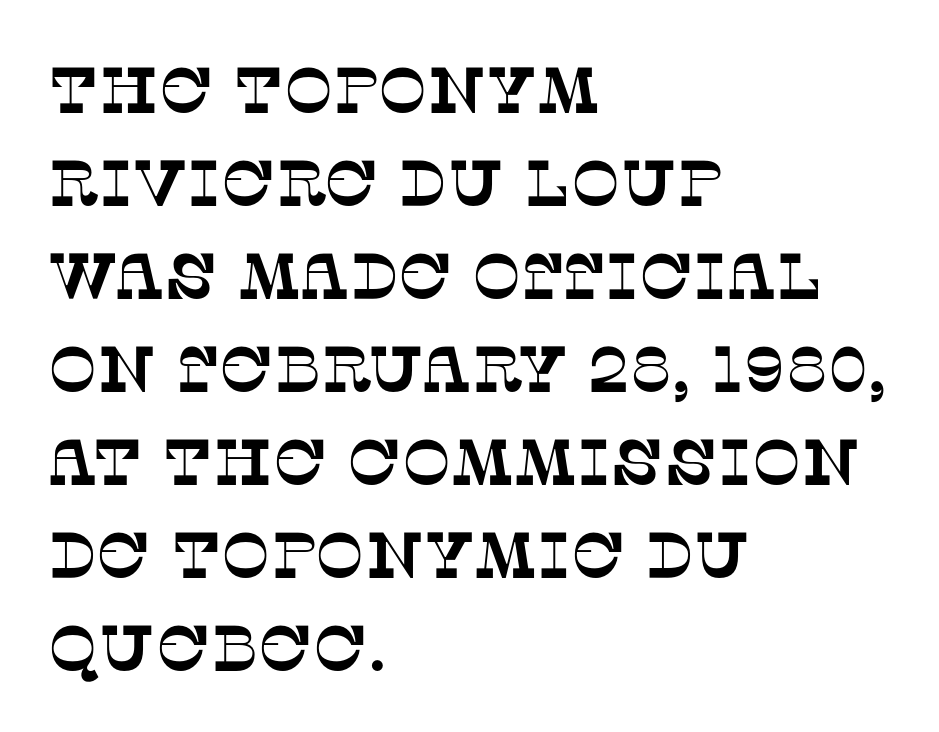
Q: Is the typeface a serif or a sans-serif typeface? A: Serif.
Q: Is the text underlined? A: No.
Q: How is the paragraph aligned? A: Left-aligned.
Q: Is the spacing between letters normal or unusually wide? A: Normal.
Q: Is the spacing between lines tight, normal or loose? A: Normal.
Q: Width (condensed, normal, or wide)? A: Normal.
Q: Stroke contrast? A: Low.
Q: x-height? A: Large.
Q: Monospaced? A: No.
